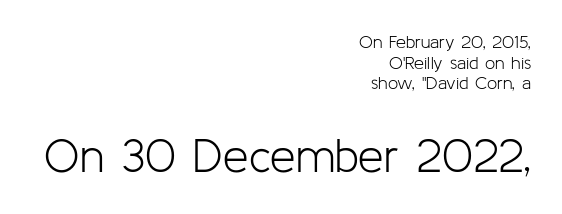
Q: Is the text bold? A: No.
Q: Is the text italic (slanted)? A: No, it is upright.
Q: Is the typeface a serif or a sans-serif typeface? A: Sans-serif.
Q: Is the text underlined? A: No.
Q: How is the paragraph aligned? A: Right-aligned.
Q: Is the spacing between letters normal or unusually wide? A: Normal.
Q: Is the spacing between lines tight, normal or loose? A: Tight.
Q: Which block of text is set in a larger size, the first (top) or the second (bottom)? A: The second (bottom) one.
Q: Width (condensed, normal, or wide)? A: Normal.
Q: Stroke contrast? A: Low.
Q: x-height? A: Medium.
Q: Monospaced? A: No.
